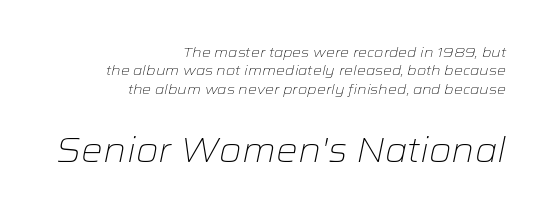
The image shows 34 px light, wide type, italic (leaning right); set right-aligned, normal line spacing (1.31x), normal letter spacing, not underlined; the second (bottom) block is 2.43x larger; low stroke contrast and a medium x-height.
